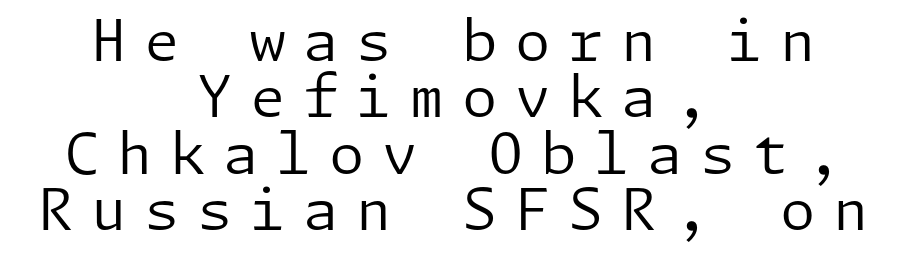
Q: Is the text bold? A: No.
Q: Is the text italic (slanted)? A: No, it is upright.
Q: Is the typeface a serif or a sans-serif typeface? A: Sans-serif.
Q: Is the text underlined? A: No.
Q: How is the paragraph aligned? A: Centered.
Q: Is the spacing between letters normal or unusually wide? A: Unusually wide.
Q: Is the spacing between lines tight, normal or loose? A: Tight.
Q: Width (condensed, normal, or wide)? A: Normal.
Q: Stroke contrast? A: Low.
Q: x-height? A: Medium.
